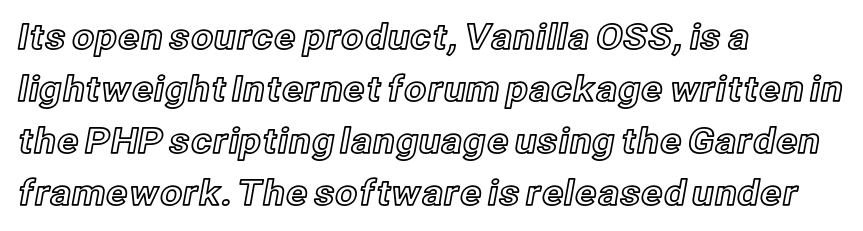
The image shows 35 px text type; set left-aligned, normal line spacing (1.49x), normal letter spacing, not underlined; a medium x-height.
